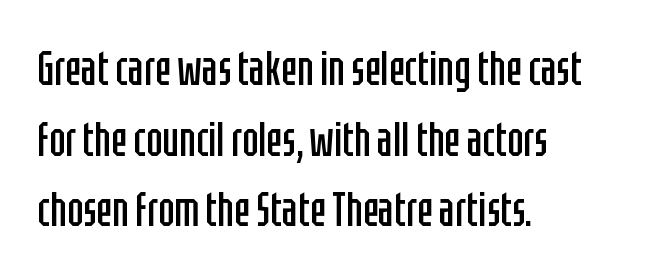
The image shows 48 px regular-weight, condensed sans-serif type, upright; set left-aligned, normal line spacing (1.47x), normal letter spacing, not underlined; low stroke contrast and a large x-height.
